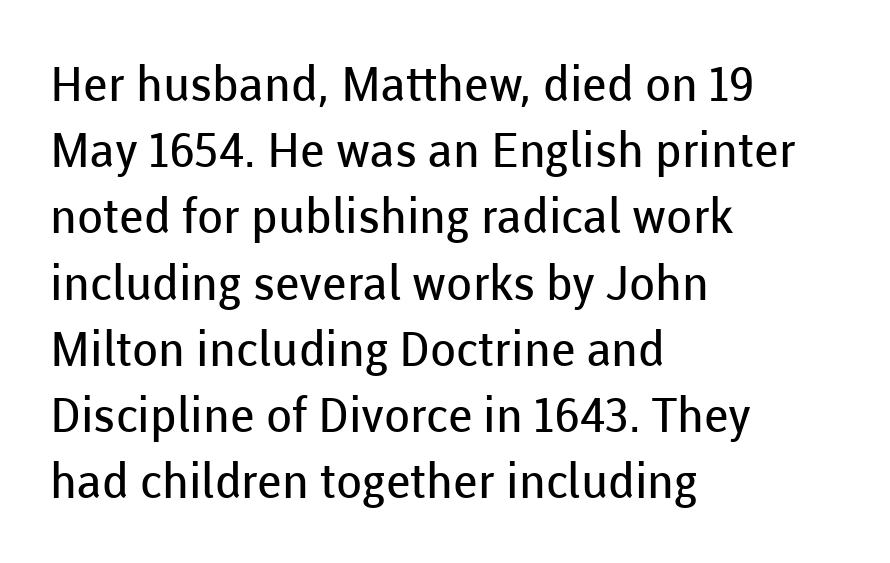
Q: Is the text bold? A: No.
Q: Is the text italic (slanted)? A: No, it is upright.
Q: Is the typeface a serif or a sans-serif typeface? A: Sans-serif.
Q: Is the text underlined? A: No.
Q: How is the paragraph aligned? A: Left-aligned.
Q: Is the spacing between letters normal or unusually wide? A: Normal.
Q: Is the spacing between lines tight, normal or loose? A: Normal.
Q: Width (condensed, normal, or wide)? A: Normal.
Q: Stroke contrast? A: Low.
Q: x-height? A: Medium.
Q: Monospaced? A: No.
